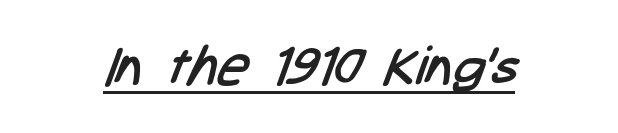
{"serif": "no", "bold": "no", "weight": "regular", "width": "condensed", "stroke_contrast": "low", "x_height": "medium", "monospaced": "no", "underline": "yes", "letter_spacing": "normal", "letter_spacing_em": 0.0, "glyph_px": 54}
